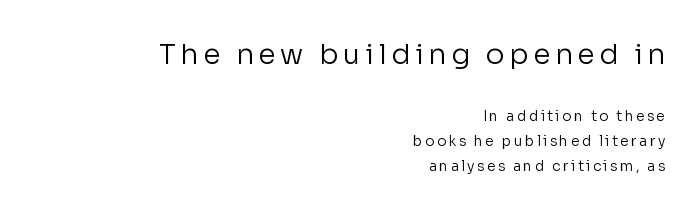
These glyphs show unthickened strokes, regular width or finer. Where is the straight margin? On the right. Think of a printed novel: that variable character pitch is what you see here. Italic: no, the glyphs are upright roman.
